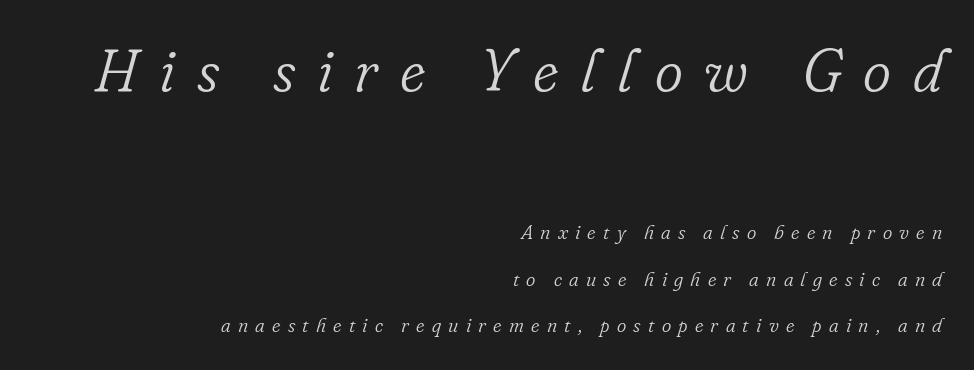
Looking at the ascenders, they clearly lean. Leading: increased. Block one is the big one; block two sits smaller underneath. Words float on clear page, feet unadorned.
